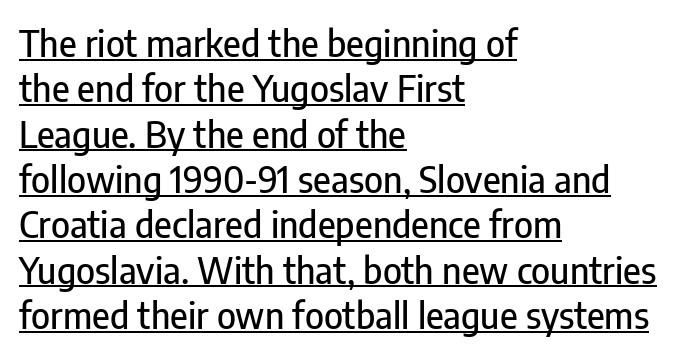
{"serif": "no", "italic": "no", "width": "condensed", "stroke_contrast": "low", "x_height": "medium", "monospaced": "no", "underline": "yes", "align": "left", "line_spacing": "normal", "line_spacing_ratio": 1.26, "letter_spacing": "normal", "letter_spacing_em": 0.0, "glyph_px": 36}
